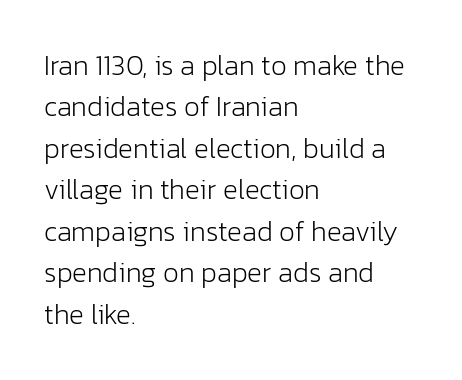
The image shows 28 px light sans-serif type, upright; set left-aligned, normal line spacing (1.48x), normal letter spacing, not underlined; low stroke contrast and a medium x-height.
